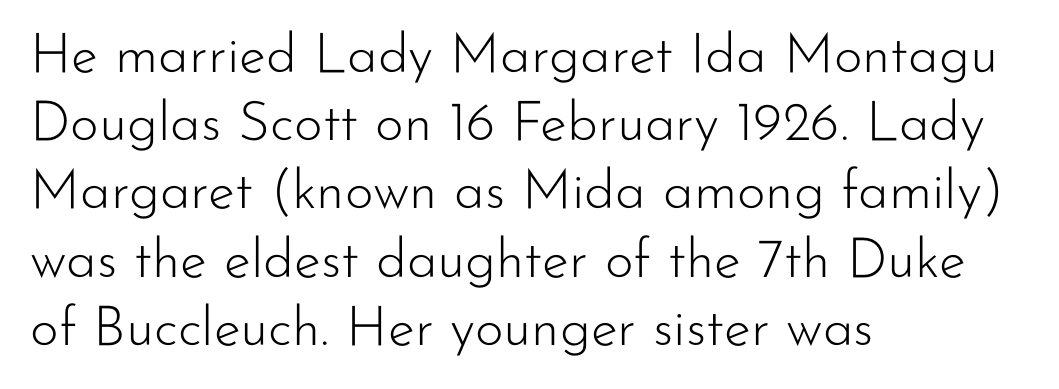
Q: Is the text bold? A: No.
Q: Is the text italic (slanted)? A: No, it is upright.
Q: Is the typeface a serif or a sans-serif typeface? A: Sans-serif.
Q: Is the text underlined? A: No.
Q: How is the paragraph aligned? A: Left-aligned.
Q: Is the spacing between letters normal or unusually wide? A: Normal.
Q: Width (condensed, normal, or wide)? A: Normal.
Q: Stroke contrast? A: Low.
Q: x-height? A: Small.
Q: Monospaced? A: No.
